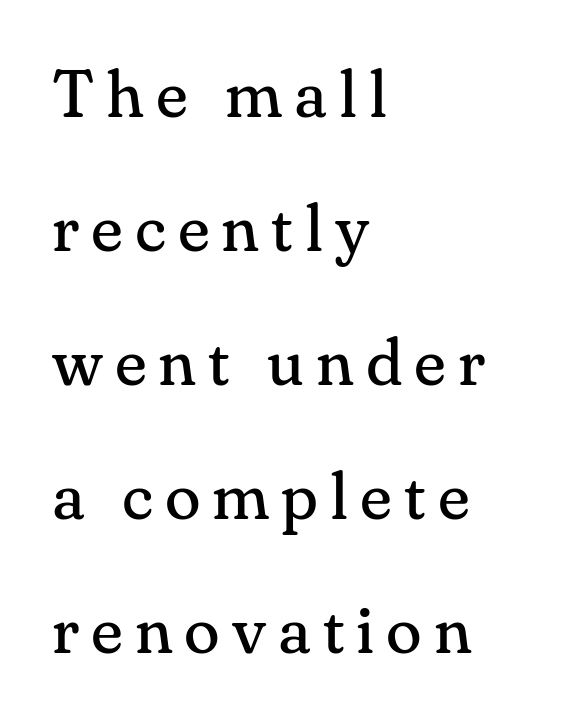
Italic: no, the glyphs are upright roman. The text block is weighted toward the left margin, trailing off unevenly rightward. These lines are composed in type with serifs. Whoever set this chose breathing room over compactness in the vertical rhythm. Summary of weight: not heavy and not bold.
